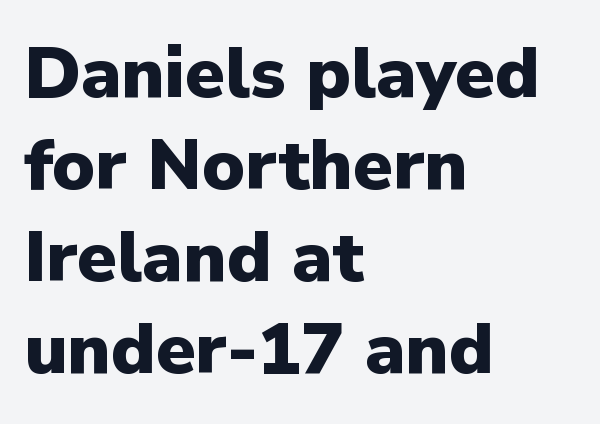
{"serif": "no", "italic": "no", "bold": "yes", "weight": "heavy", "width": "normal", "stroke_contrast": "low", "x_height": "medium", "monospaced": "no", "underline": "no", "align": "left", "line_spacing": "normal", "line_spacing_ratio": 1.28, "letter_spacing": "normal", "letter_spacing_em": 0.0, "glyph_px": 72}
